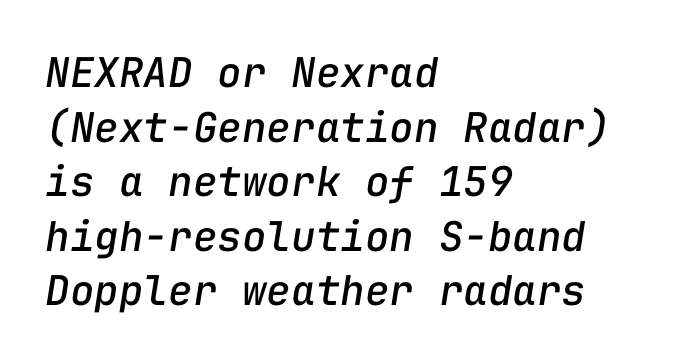
Leading: standard. Only glyphs here, with clear space below each row. The compositor pushed each line to the left boundary. A typesetter would mark this as italic.
